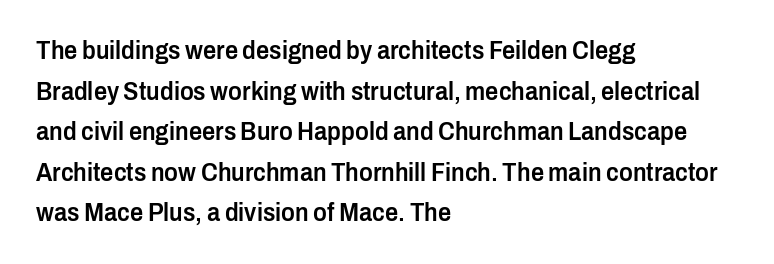
{"italic": "no", "bold": "semi", "underline": "no", "align": "left", "line_spacing": "normal", "line_spacing_ratio": 1.56, "letter_spacing": "normal", "letter_spacing_em": 0.0, "glyph_px": 26}
